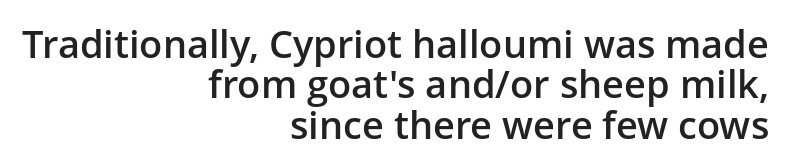
Look at the bottom of the vertical strokes: they stop flat, with no serifs. This rendering features lettering with no underline. Very little white space separates one row of letters from the next. The paragraph shown leans on its right margin. Characters follow at the spacing the type designer built in.
